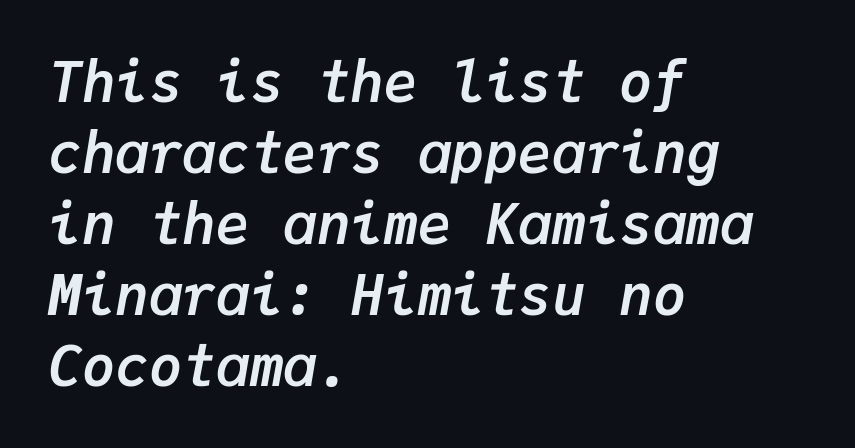
The image shows 56 px semibold type, italic (leaning right), monospaced; set left-aligned, normal line spacing (1.27x), normal letter spacing, not underlined; low stroke contrast and a medium x-height.
